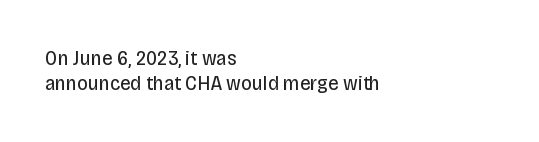
The image shows 21 px text type, upright; set left-aligned, line spacing 1.2x, normal letter spacing, not underlined.
